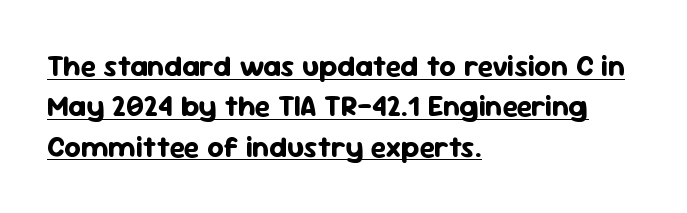
The image shows 29 px bold sans-serif type, upright; set left-aligned, normal line spacing (1.39x), normal letter spacing, underlined; low stroke contrast and a medium x-height.
